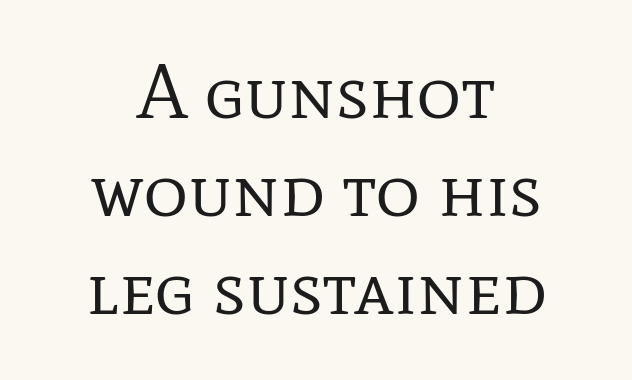
{"serif": "yes", "italic": "no", "bold": "no", "weight": "regular", "width": "normal", "stroke_contrast": "low", "x_height": "medium", "monospaced": "no", "underline": "no", "align": "center", "line_spacing": "normal", "line_spacing_ratio": 1.29, "letter_spacing": "normal", "letter_spacing_em": 0.0, "glyph_px": 76}
